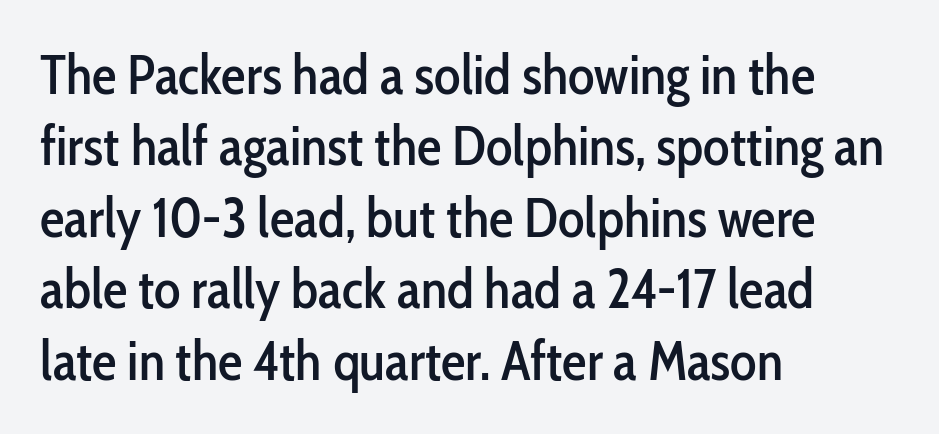
The image shows 55 px condensed sans-serif type, upright; set left-aligned, normal line spacing (1.3x), normal letter spacing, not underlined; low stroke contrast and a medium x-height.
